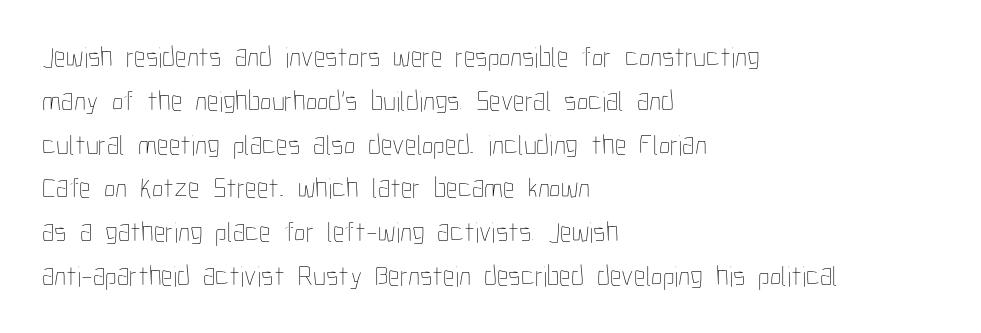
The image shows 29 px thin, condensed type, upright; set left-aligned, normal line spacing (1.51x), normal letter spacing, not underlined; low stroke contrast and a medium x-height.
